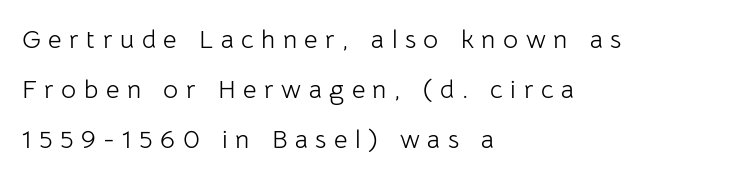
{"italic": "no", "bold": "no", "underline": "no", "align": "left", "line_spacing": "loose", "line_spacing_ratio": 1.93, "letter_spacing": "wide", "letter_spacing_em": 0.29, "glyph_px": 26}
